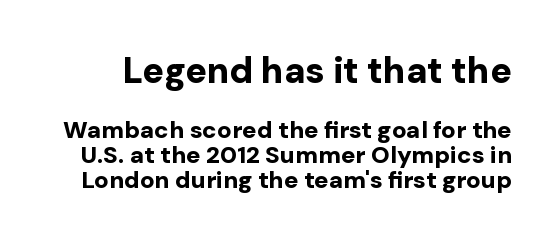
The image shows 36 px bold sans-serif type, upright; set tight line spacing (1.05x), normal letter spacing, not underlined; the first (top) block is 1.5x larger; low stroke contrast and a medium x-height.
